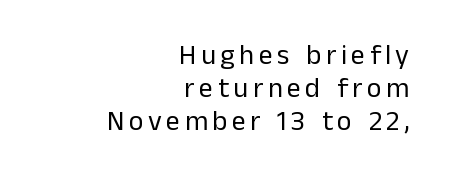
Varying glyph widths throughout — classic text-font behaviour. The passage shown is not bold in any degree. The rendering anchors every line to the right-hand side. The passage shown is typeset with a sans-serif family. Check the space under the baseline: it is left empty. Quick note: not italic, upright.
